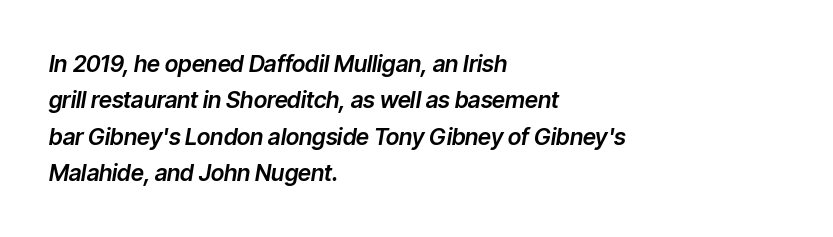
{"italic": "yes", "lean": "right", "slant_degrees": 9, "underline": "no", "align": "left", "line_spacing": "normal", "line_spacing_ratio": 1.58, "letter_spacing": "normal", "letter_spacing_em": 0.0, "glyph_px": 23}
